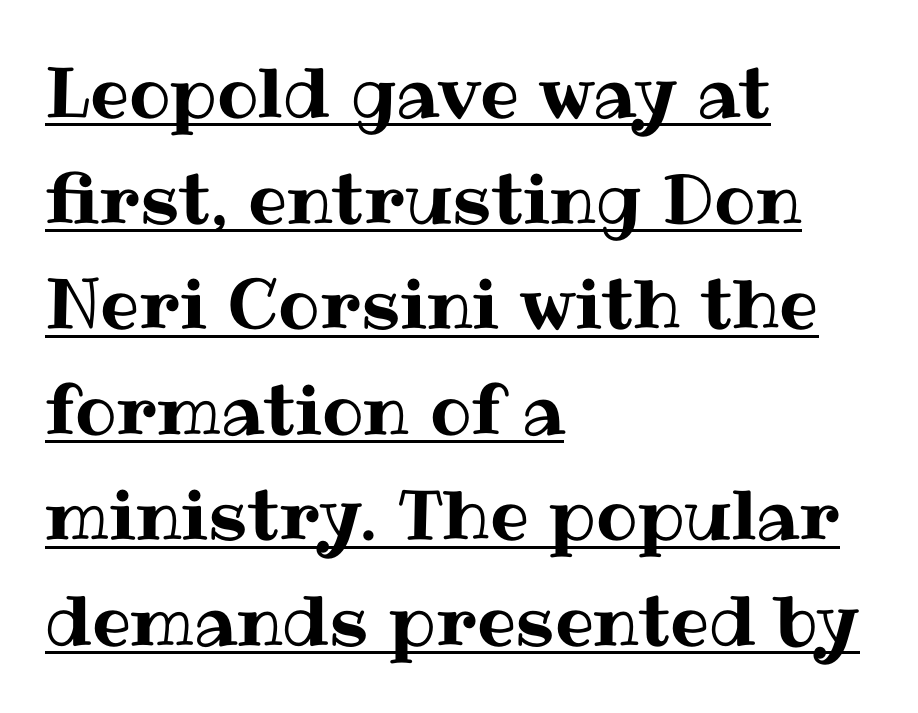
Is the letter spacing exaggerated? No — it looks like the ordinary default. Ordinary non-slanted type is in use. Looks like regular typesetting: each glyph gets only the width it needs. Each line of the rendering has a horizontal stroke beneath the glyphs.
